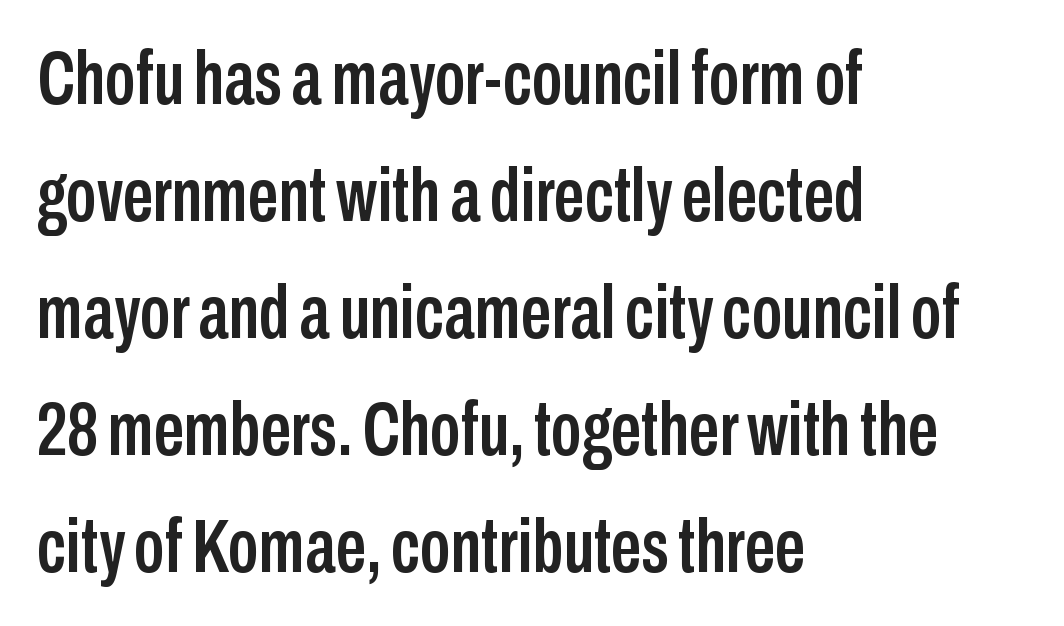
Leading: standard. Spacing verdict: proportional, widths tailored to each character. Observe the ordinary spacing: letters are neighbours, not strangers. Quick note: underline off.
